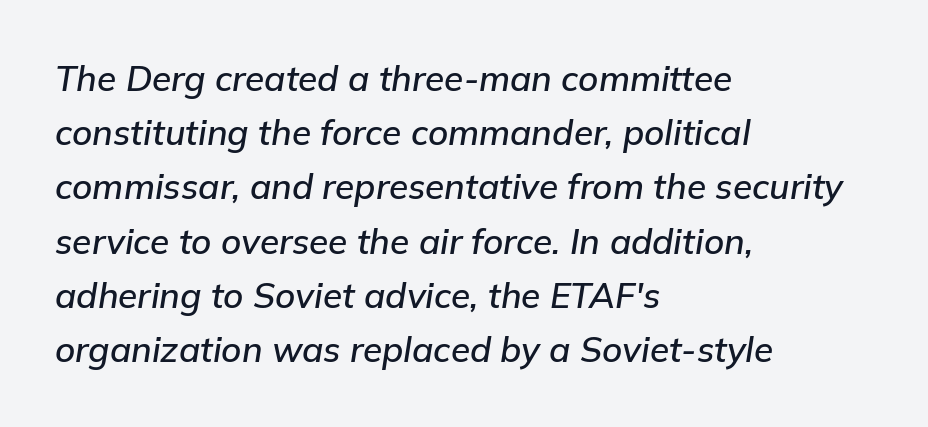
{"italic": "yes", "lean": "right", "slant_degrees": 9, "width": "normal", "stroke_contrast": "low", "x_height": "medium", "monospaced": "no", "underline": "no", "align": "left", "line_spacing": "normal", "line_spacing_ratio": 1.55, "letter_spacing": "normal", "letter_spacing_em": 0.0, "glyph_px": 35}
